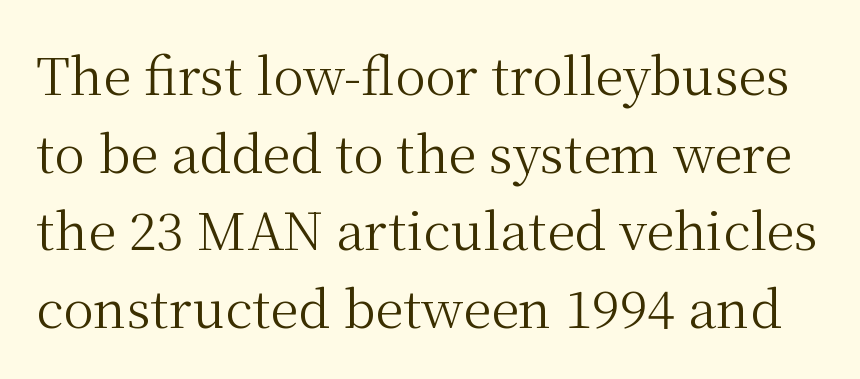
The image shows 51 px regular-weight serif type, upright; set normal line spacing (1.52x), normal letter spacing, not underlined; medium stroke contrast and a medium x-height.
